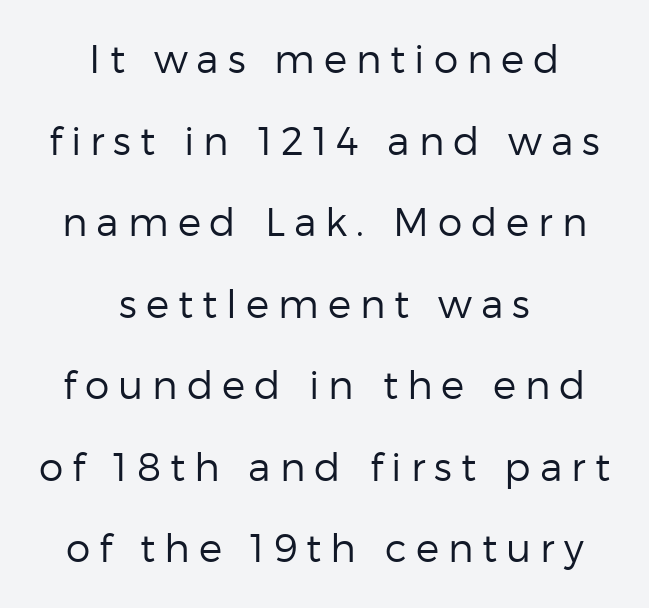
Q: Is the text bold? A: No.
Q: Is the text italic (slanted)? A: No, it is upright.
Q: Is the typeface a serif or a sans-serif typeface? A: Sans-serif.
Q: Is the text underlined? A: No.
Q: How is the paragraph aligned? A: Centered.
Q: Is the spacing between letters normal or unusually wide? A: Unusually wide.
Q: Is the spacing between lines tight, normal or loose? A: Loose.
Q: Width (condensed, normal, or wide)? A: Normal.
Q: Stroke contrast? A: Low.
Q: x-height? A: Medium.
Q: Monospaced? A: No.
